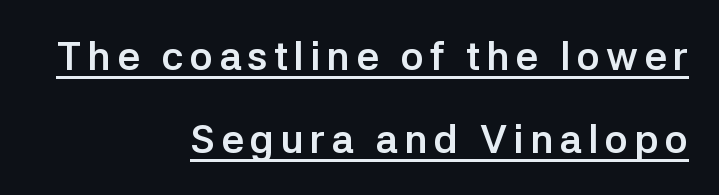
Q: Is the text bold? A: Yes.
Q: Is the text italic (slanted)? A: No, it is upright.
Q: Is the typeface a serif or a sans-serif typeface? A: Sans-serif.
Q: Is the text underlined? A: Yes.
Q: How is the paragraph aligned? A: Right-aligned.
Q: Is the spacing between lines tight, normal or loose? A: Loose.
Q: Width (condensed, normal, or wide)? A: Normal.
Q: Stroke contrast? A: Low.
Q: x-height? A: Medium.
Q: Monospaced? A: No.
